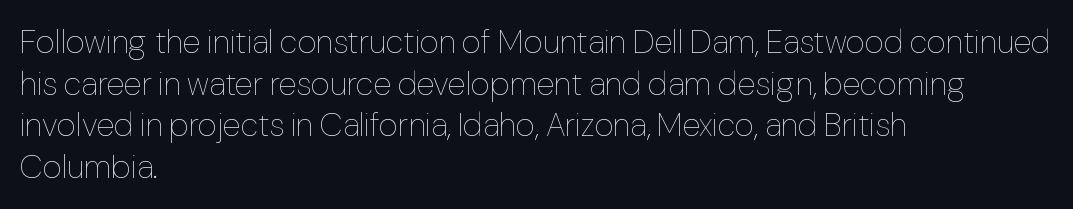
Q: Is the text bold? A: No.
Q: Is the text italic (slanted)? A: No, it is upright.
Q: Is the text underlined? A: No.
Q: How is the paragraph aligned? A: Left-aligned.
Q: Is the spacing between letters normal or unusually wide? A: Normal.
Q: Is the spacing between lines tight, normal or loose? A: Normal.
Q: Width (condensed, normal, or wide)? A: Normal.
Q: Stroke contrast? A: Low.
Q: x-height? A: Medium.
Q: Monospaced? A: No.
